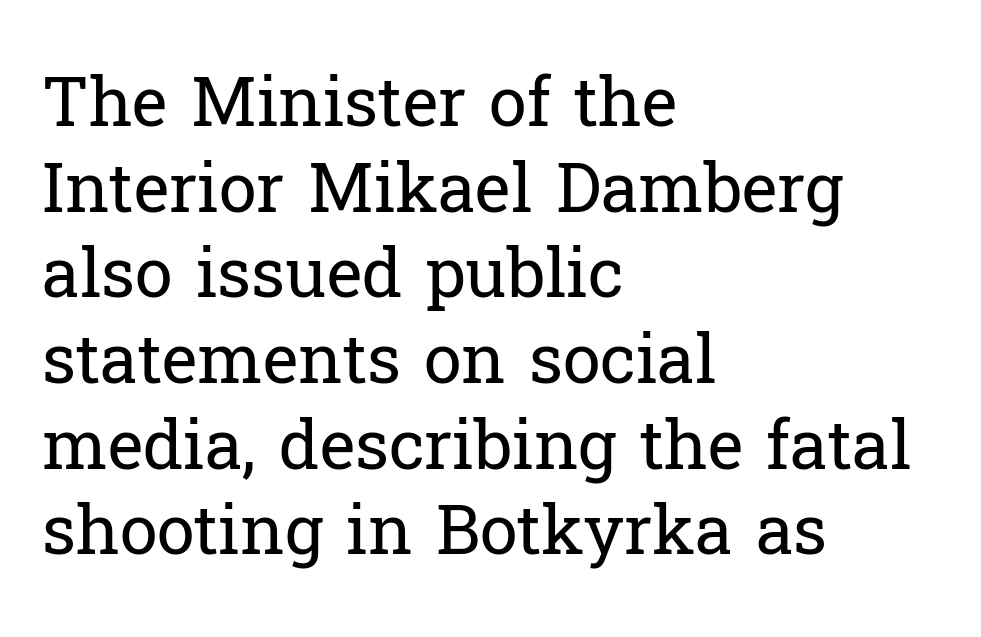
{"serif": "yes", "italic": "no", "bold": "no", "weight": "regular", "width": "normal", "stroke_contrast": "low", "x_height": "medium", "monospaced": "no", "underline": "no", "align": "left", "line_spacing": "normal", "line_spacing_ratio": 1.26, "letter_spacing": "normal", "letter_spacing_em": 0.0, "glyph_px": 68}
